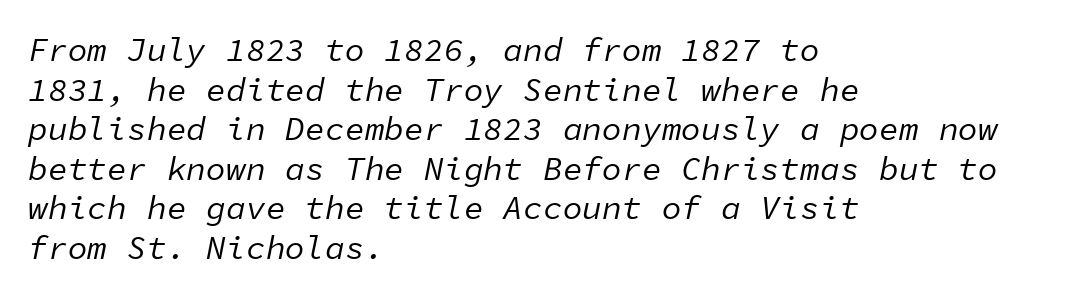
Q: Is the text bold? A: No.
Q: Is the text italic (slanted)? A: Yes, it leans right by about 11 degrees.
Q: Is the text underlined? A: No.
Q: How is the paragraph aligned? A: Left-aligned.
Q: Is the spacing between letters normal or unusually wide? A: Normal.
Q: Width (condensed, normal, or wide)? A: Normal.
Q: Stroke contrast? A: Low.
Q: x-height? A: Medium.
Q: Monospaced? A: Yes.
